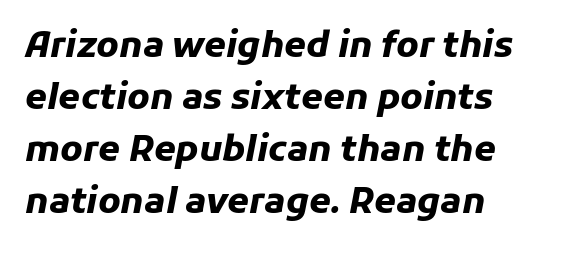
Regarding leading, the lines here are spaced in the standard way. The rendering uses natural spacing where letterforms have individual widths. Weight check: bold — yes, fully. Characters follow at the spacing the type designer built in. Beneath every word, the page is bare.
